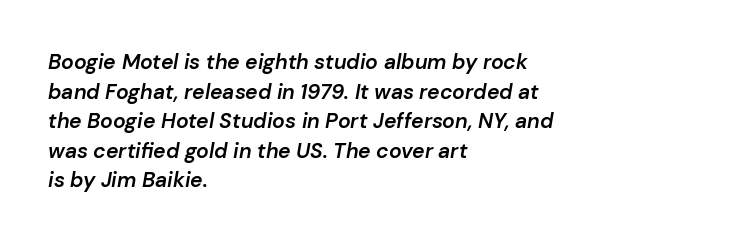
{"italic": "yes", "lean": "right", "slant_degrees": 10, "bold": "semi", "underline": "no", "align": "left", "line_spacing": "normal", "line_spacing_ratio": 1.41, "letter_spacing": "normal", "letter_spacing_em": 0.0, "glyph_px": 21}
